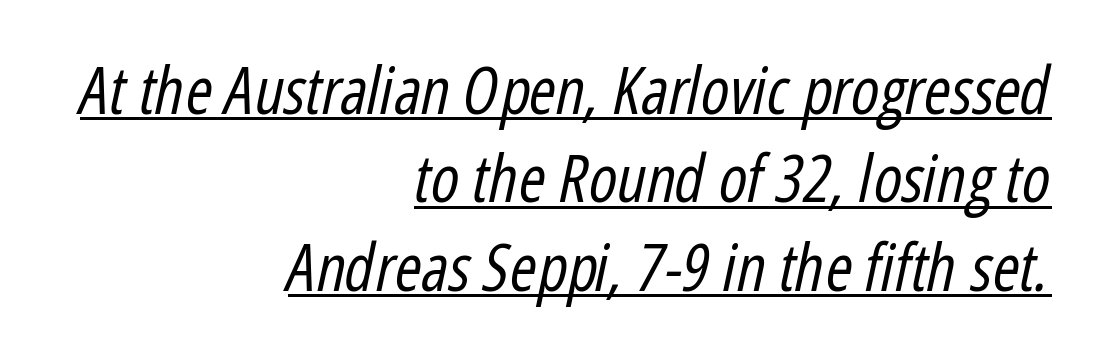
The image shows 65 px regular-weight, condensed type, italic (leaning right); set right-aligned, normal line spacing (1.36x), normal letter spacing, underlined; low stroke contrast and a medium x-height.
